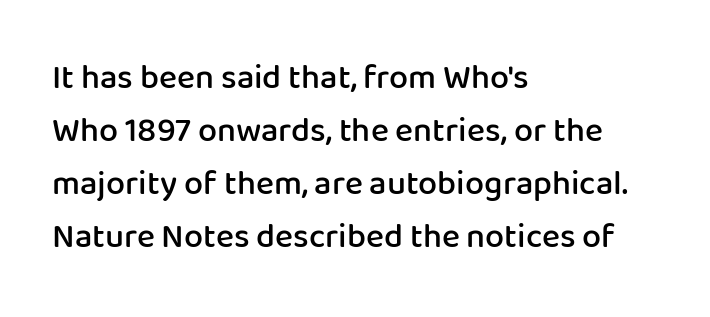
Quick note: underline off. Tracking here is standard; glyphs follow each other at the usual distance. One glance says typical: line gaps are just what's usual. Looks like regular typesetting: each glyph gets only the width it needs. The font is running at a semibold setting, under full bold. Classification — sans serif.
